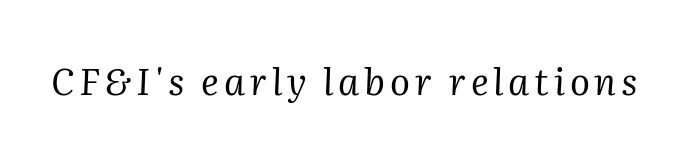
{"serif": "yes", "italic": "yes", "lean": "right", "slant_degrees": 2, "bold": "no", "weight": "regular", "width": "normal", "stroke_contrast": "medium", "x_height": "medium", "monospaced": "no", "underline": "no", "glyph_px": 37}
